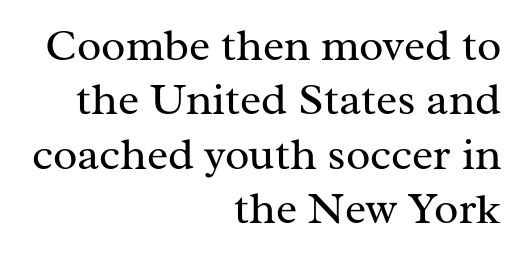
{"serif": "yes", "italic": "no", "bold": "no", "weight": "regular", "width": "normal", "stroke_contrast": "medium", "x_height": "medium", "monospaced": "no", "underline": "no", "align": "right", "line_spacing_ratio": 1.21, "letter_spacing": "normal", "letter_spacing_em": 0.0, "glyph_px": 45}
